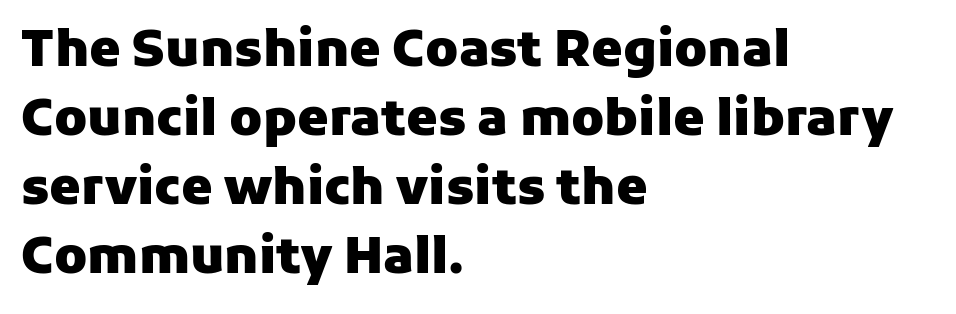
Casual observation: everything's shoved over to the left. Descenders hang freely into open space. Notice how thick the strokes are: this is what a full bold looks like. The letterforms sit shoulder to shoulder at normal distance. Posture: vertical.
